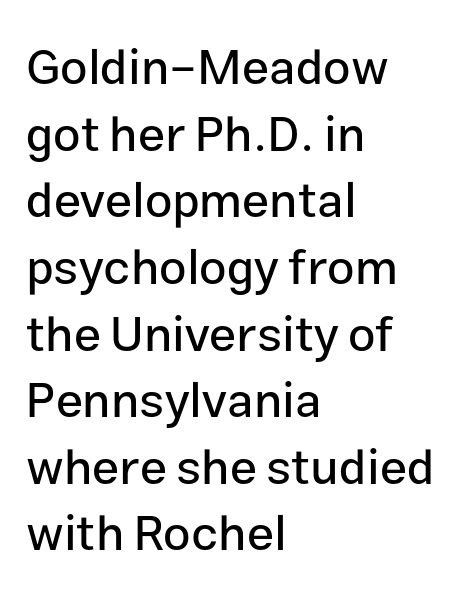
Q: Is the text italic (slanted)? A: No, it is upright.
Q: Is the typeface a serif or a sans-serif typeface? A: Sans-serif.
Q: Is the text underlined? A: No.
Q: How is the paragraph aligned? A: Left-aligned.
Q: Is the spacing between letters normal or unusually wide? A: Normal.
Q: Is the spacing between lines tight, normal or loose? A: Normal.
Q: Width (condensed, normal, or wide)? A: Normal.
Q: Stroke contrast? A: Low.
Q: x-height? A: Medium.
Q: Monospaced? A: No.
